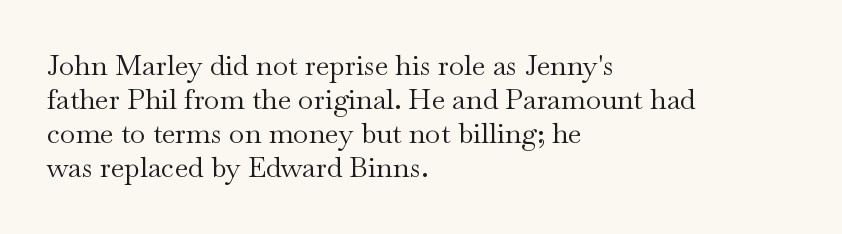
The image shows 28 px regular-weight, wide serif type, upright; set left-aligned, line spacing 1.22x, normal letter spacing, not underlined; medium stroke contrast and a small x-height.
